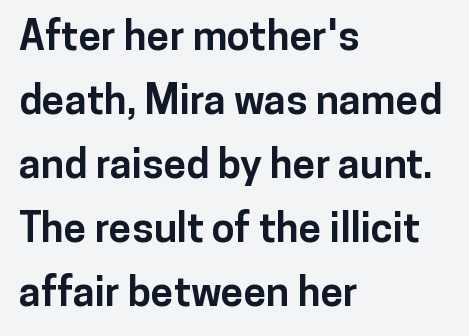
Q: Is the text bold? A: Yes.
Q: Is the text italic (slanted)? A: No, it is upright.
Q: Is the typeface a serif or a sans-serif typeface? A: Sans-serif.
Q: Is the text underlined? A: No.
Q: How is the paragraph aligned? A: Left-aligned.
Q: Is the spacing between letters normal or unusually wide? A: Normal.
Q: Is the spacing between lines tight, normal or loose? A: Normal.
Q: Width (condensed, normal, or wide)? A: Normal.
Q: Stroke contrast? A: Low.
Q: x-height? A: Medium.
Q: Monospaced? A: No.
